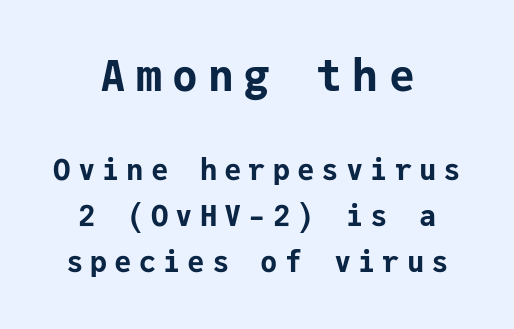
A sans-serif font was chosen for this passage. The font is running at its bold setting. The words here are not underlined. This rendering uses center alignment, leaving both contours irregular but symmetric. In terms of posture, this sample is upright.
